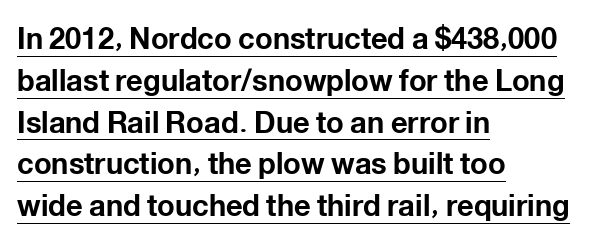
Q: Is the text bold? A: Yes.
Q: Is the text italic (slanted)? A: No, it is upright.
Q: Is the typeface a serif or a sans-serif typeface? A: Sans-serif.
Q: Is the text underlined? A: Yes.
Q: How is the paragraph aligned? A: Left-aligned.
Q: Is the spacing between letters normal or unusually wide? A: Normal.
Q: Is the spacing between lines tight, normal or loose? A: Normal.
Q: Width (condensed, normal, or wide)? A: Normal.
Q: Stroke contrast? A: Low.
Q: x-height? A: Medium.
Q: Monospaced? A: No.
